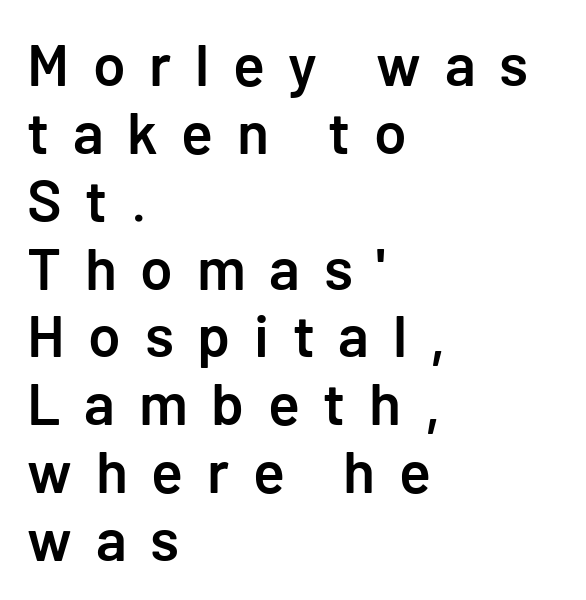
Q: Is the text bold? A: Semi-bold.
Q: Is the text italic (slanted)? A: No, it is upright.
Q: Is the typeface a serif or a sans-serif typeface? A: Sans-serif.
Q: Is the text underlined? A: No.
Q: How is the paragraph aligned? A: Left-aligned.
Q: Is the spacing between letters normal or unusually wide? A: Unusually wide.
Q: Is the spacing between lines tight, normal or loose? A: Tight.
Q: Width (condensed, normal, or wide)? A: Normal.
Q: Stroke contrast? A: Low.
Q: x-height? A: Medium.
